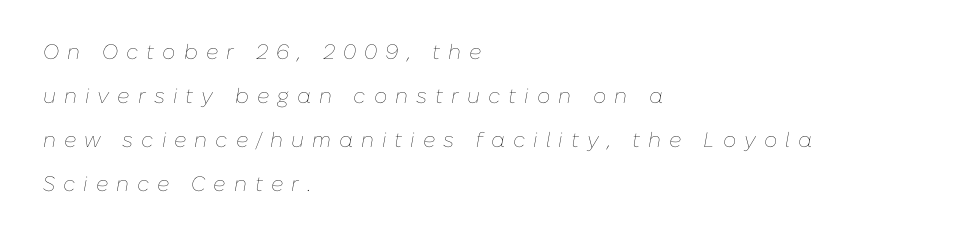
Q: Is the text bold? A: No.
Q: Is the text italic (slanted)? A: Yes, it leans right by about 10 degrees.
Q: Is the text underlined? A: No.
Q: How is the paragraph aligned? A: Left-aligned.
Q: Is the spacing between letters normal or unusually wide? A: Unusually wide.
Q: Is the spacing between lines tight, normal or loose? A: Loose.
